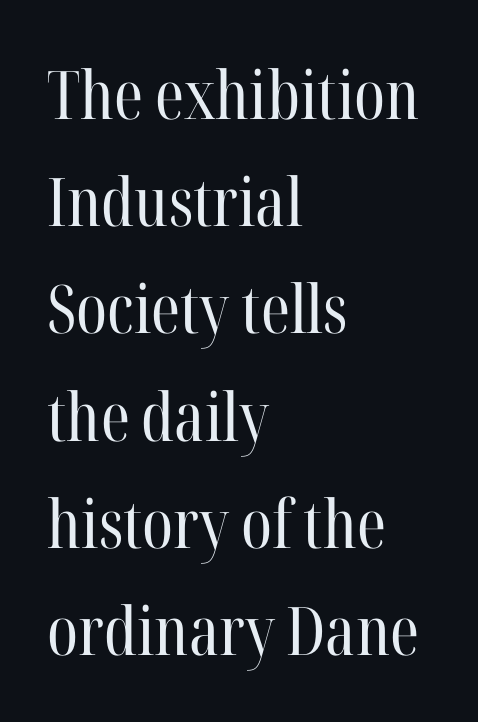
The image shows 67 px regular-weight, condensed serif type, upright; set left-aligned, normal line spacing (1.6x), normal letter spacing, not underlined; high stroke contrast and a medium x-height.
